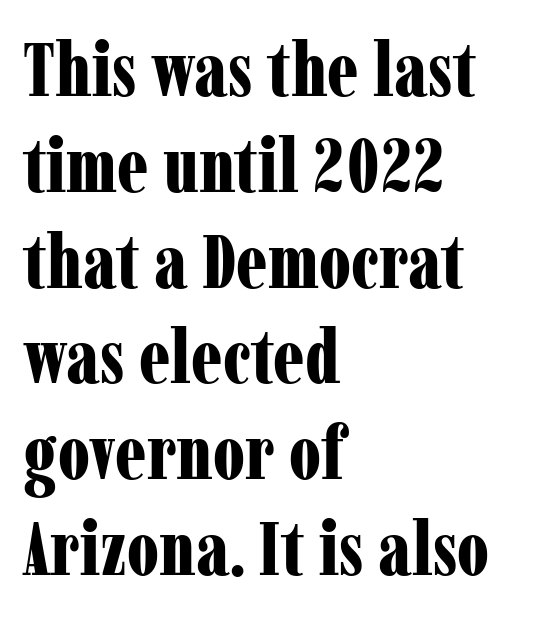
The image shows 76 px bold, condensed serif type, upright; set left-aligned, normal line spacing (1.26x), normal letter spacing, not underlined; low stroke contrast and a medium x-height.
